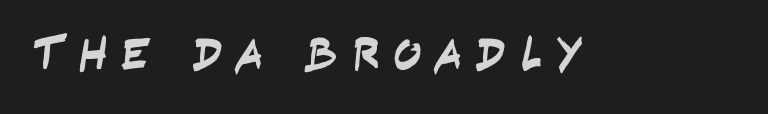
The image shows 47 px condensed sans-serif type; set unusually wide letter spacing (+0.28 em), not underlined; low stroke contrast and a large x-height.
